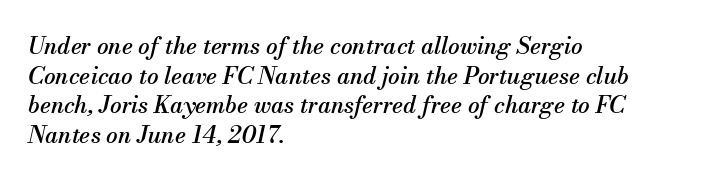
Q: Is the text italic (slanted)? A: Yes, it leans right by about 13 degrees.
Q: Is the text underlined? A: No.
Q: How is the paragraph aligned? A: Left-aligned.
Q: Is the spacing between letters normal or unusually wide? A: Normal.
Q: Is the spacing between lines tight, normal or loose? A: Normal.
